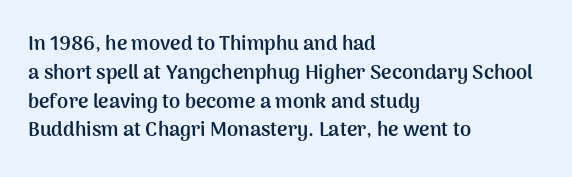
The image shows 20 px bold type, upright; set left-aligned, normal line spacing (1.44x), normal letter spacing, not underlined.
